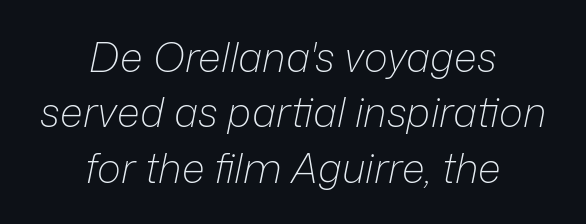
Q: Is the text bold? A: No.
Q: Is the text italic (slanted)? A: Yes, it leans right by about 12 degrees.
Q: Is the text underlined? A: No.
Q: How is the paragraph aligned? A: Centered.
Q: Is the spacing between letters normal or unusually wide? A: Normal.
Q: Is the spacing between lines tight, normal or loose? A: Normal.
Q: Width (condensed, normal, or wide)? A: Normal.
Q: Stroke contrast? A: Low.
Q: x-height? A: Medium.
Q: Monospaced? A: No.
